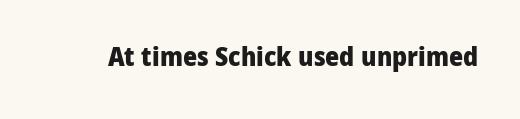
{"italic": "no", "bold": "yes", "underline": "no", "letter_spacing": "normal", "letter_spacing_em": 0.0, "glyph_px": 27}
